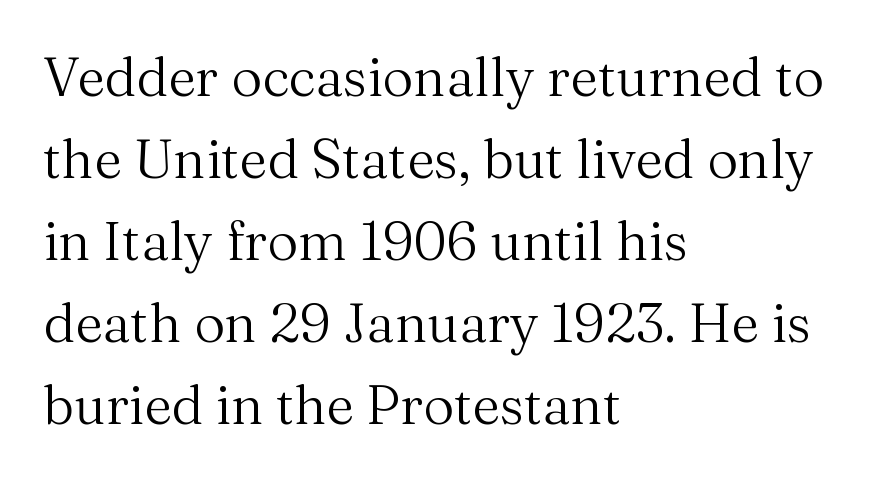
{"serif": "yes", "italic": "no", "bold": "no", "weight": "regular", "width": "normal", "stroke_contrast": "medium", "x_height": "medium", "monospaced": "no", "underline": "no", "align": "left", "line_spacing": "normal", "line_spacing_ratio": 1.52, "letter_spacing": "normal", "letter_spacing_em": 0.0, "glyph_px": 54}
